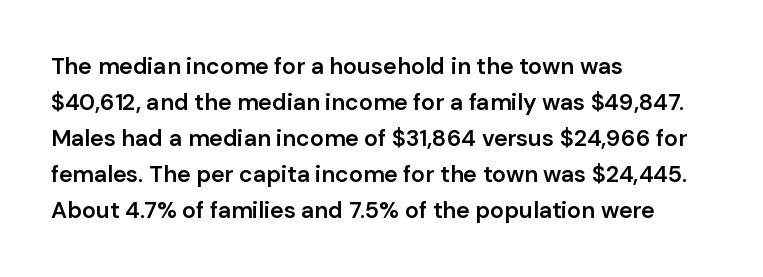
Q: Is the text bold? A: Semi-bold.
Q: Is the text italic (slanted)? A: No, it is upright.
Q: Is the text underlined? A: No.
Q: How is the paragraph aligned? A: Left-aligned.
Q: Is the spacing between letters normal or unusually wide? A: Normal.
Q: Is the spacing between lines tight, normal or loose? A: Normal.
